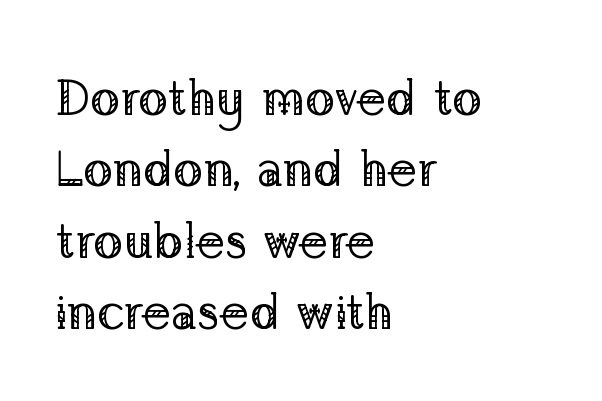
Each row of text sits above clean, open space. There is no visible air inserted between adjacent glyphs. One-word summary of the alignment: left. This is serif lettering, the kind often seen in printed books.
